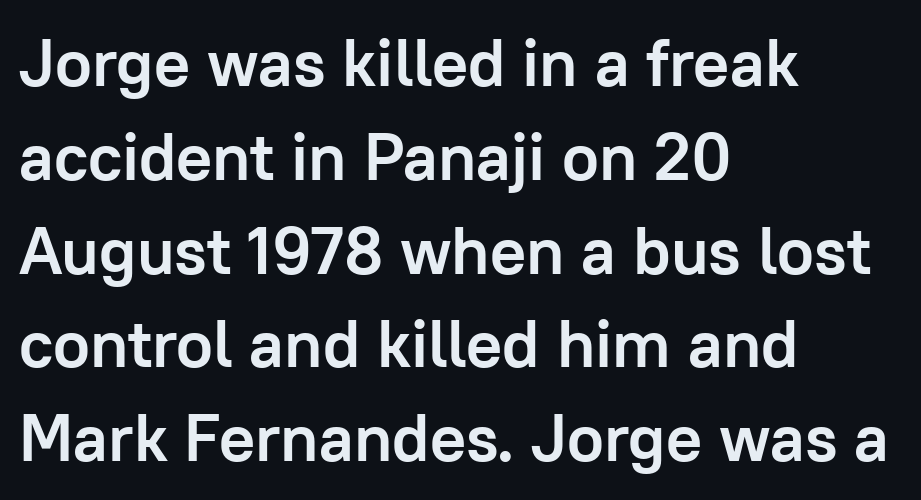
The passage shown is typeset with a sans-serif family. Look at the stroke-to-counter ratio: heavy, a bold. If you measured baseline to baseline, you'd find a middling distance. Bare-footed words on every line. Spacing verdict: proportional, widths tailored to each character. The passage is arranged the way most books set body copy — flush left.
